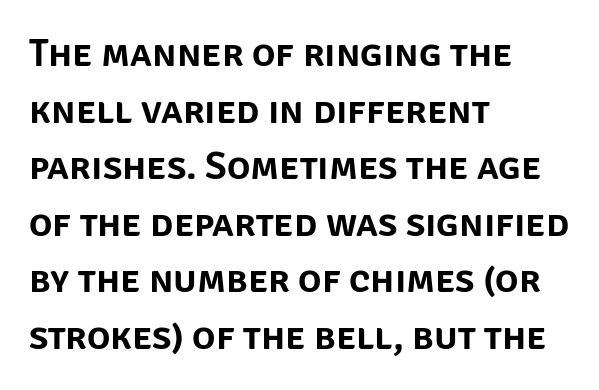
Q: Is the text italic (slanted)? A: No, it is upright.
Q: Is the typeface a serif or a sans-serif typeface? A: Sans-serif.
Q: Is the text underlined? A: No.
Q: How is the paragraph aligned? A: Left-aligned.
Q: Is the spacing between letters normal or unusually wide? A: Normal.
Q: Is the spacing between lines tight, normal or loose? A: Normal.
Q: Width (condensed, normal, or wide)? A: Normal.
Q: Stroke contrast? A: Low.
Q: x-height? A: Large.
Q: Monospaced? A: No.
